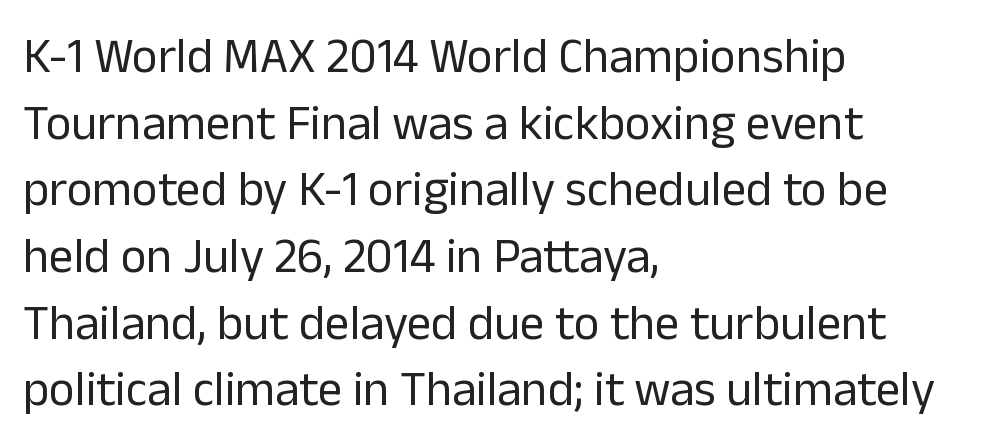
{"serif": "no", "italic": "no", "bold": "no", "weight": "regular", "width": "normal", "stroke_contrast": "low", "x_height": "medium", "monospaced": "no", "underline": "no", "align": "left", "line_spacing": "normal", "line_spacing_ratio": 1.36, "letter_spacing": "normal", "letter_spacing_em": 0.0, "glyph_px": 49}
